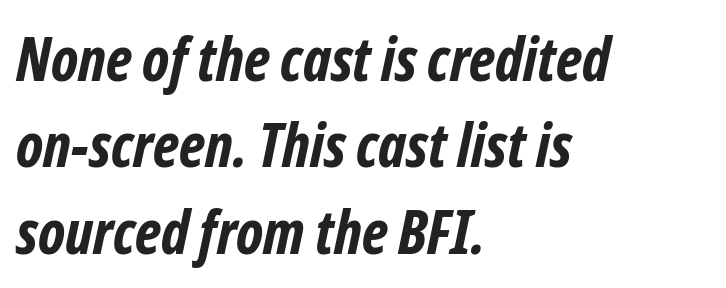
The image shows 60 px bold, condensed sans-serif type; set left-aligned, normal line spacing (1.44x), normal letter spacing, not underlined; low stroke contrast and a medium x-height.
